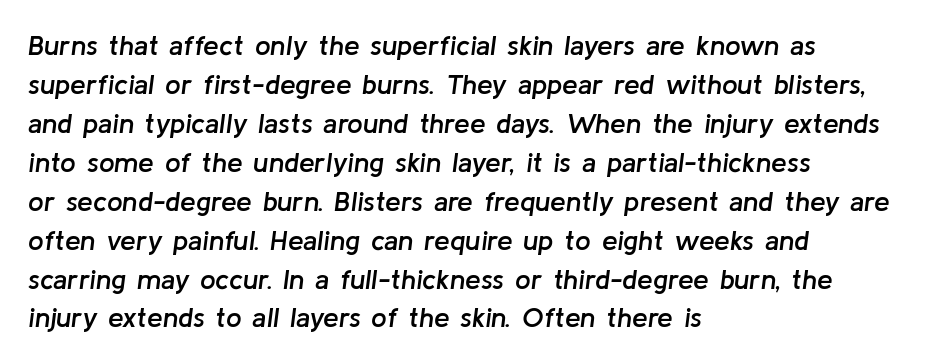
The image shows 28 px semibold type, italic (leaning right); set left-aligned, normal line spacing (1.39x), normal letter spacing, not underlined; low stroke contrast and a medium x-height.
